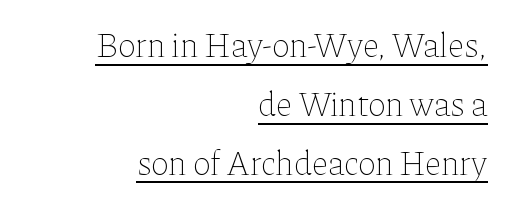
Summary of weight: not heavy and not bold. Here the designer chose a conventional face with non-uniform glyph widths. The line texture is even and compact thanks to regular tracking. Does the copy run flush right? Yes — the right margin is perfectly even. The font's upright variant was chosen for this text.
